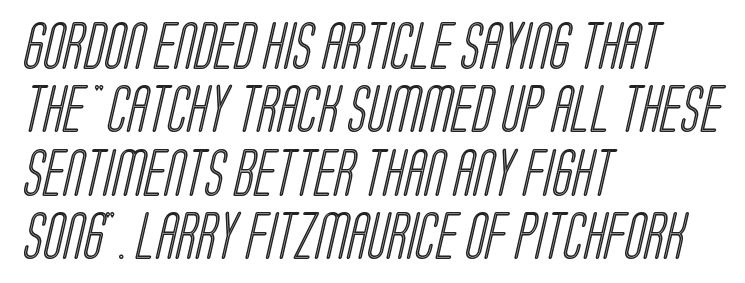
Q: Is the text underlined? A: No.
Q: How is the paragraph aligned? A: Left-aligned.
Q: Is the spacing between letters normal or unusually wide? A: Normal.
Q: Is the spacing between lines tight, normal or loose? A: Normal.
Q: Width (condensed, normal, or wide)? A: Condensed.
Q: x-height? A: Large.
Q: Monospaced? A: No.
